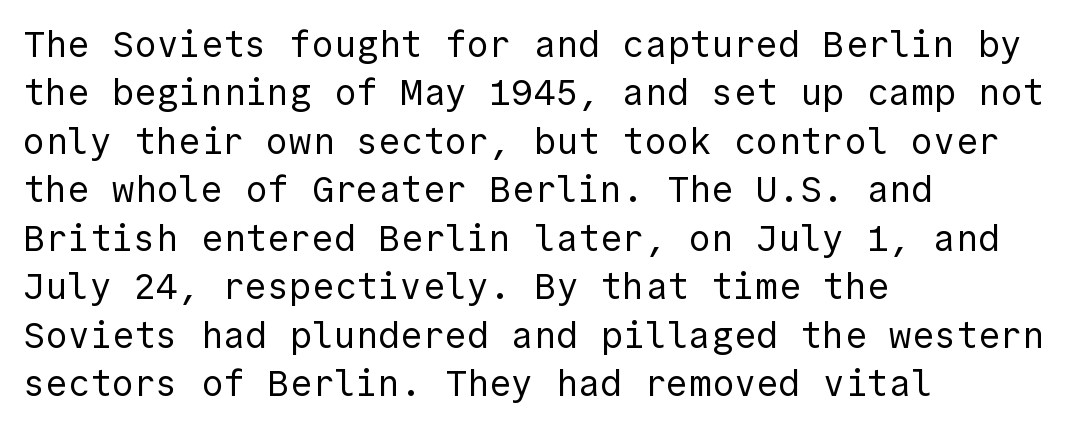
Vertical spacing — default. The baseline area is clear. These lines stack with their left ends in a neat column. Glyph-to-glyph distance matches everyday printed text. The designer went with a sans here, leaving each stem footless.
